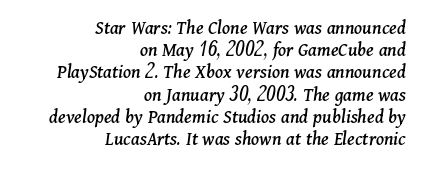
Q: Is the text italic (slanted)? A: Yes, it leans right by about 11 degrees.
Q: Is the text underlined? A: No.
Q: How is the paragraph aligned? A: Right-aligned.
Q: Is the spacing between letters normal or unusually wide? A: Normal.
Q: Is the spacing between lines tight, normal or loose? A: Tight.
